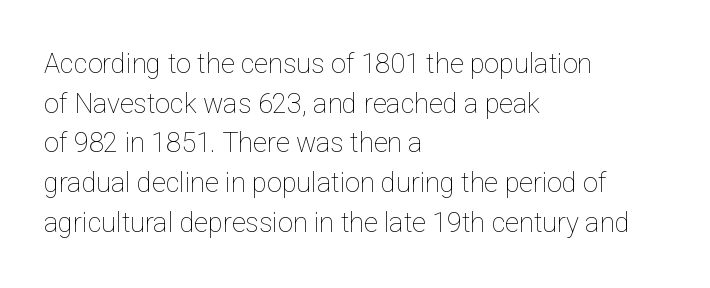
Notice how descenders clear the ascenders below comfortably — that's standard leading. Inter-character spacing is left at the font's built-in metrics. Bare-footed words on every line. The strokes are not fattened; the text isn't bold. A student would call this left alignment; a typographer would say flush left, rag right.
